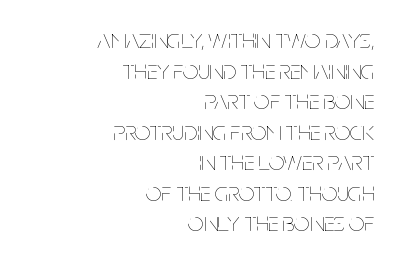
The image shows 27 px text type, upright; set right-aligned, tight line spacing (1.13x), normal letter spacing, not underlined.
